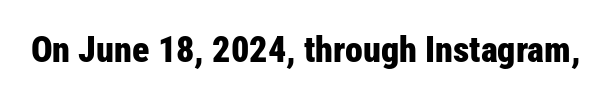
The text was rendered using a sans face with plain stroke endings. The gap between lines stays unmarked. What stands out about the letter spacing? Nothing — it is the standard amount. Strong, thick strokes mark this as bold type. Ascenders rise straight up at ninety degrees. The rendering uses natural spacing where letterforms have individual widths.
